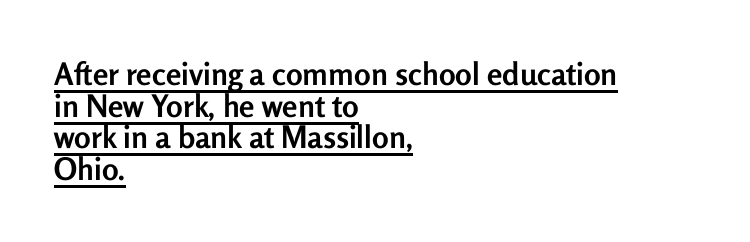
The image shows 31 px semibold sans-serif type, upright; set left-aligned, tight line spacing (1.02x), normal letter spacing, underlined; low stroke contrast and a medium x-height.
